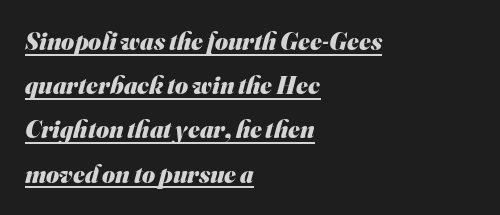
{"bold": "yes", "underline": "yes", "align": "left", "line_spacing_ratio": 1.77, "letter_spacing": "normal", "letter_spacing_em": 0.0, "glyph_px": 25}
